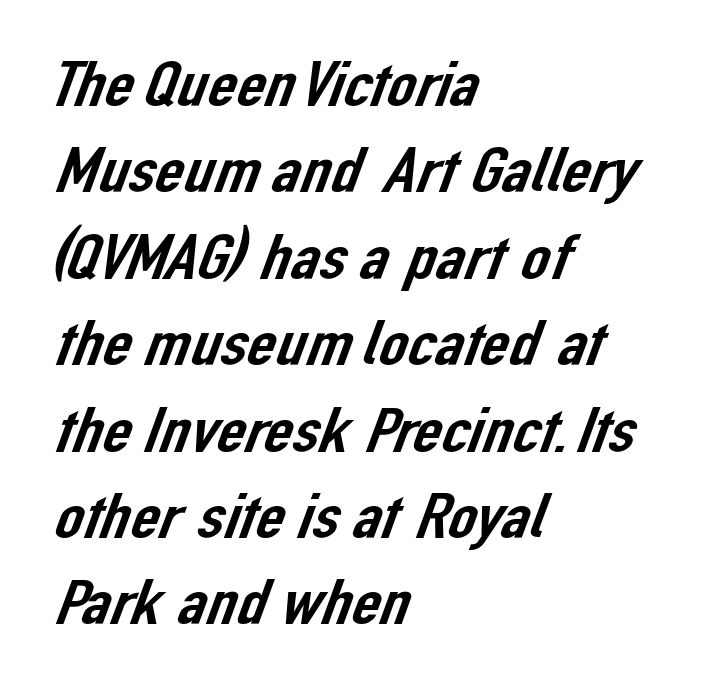
The paragraph shown leans on its left margin. The face used here is rendered with its standard letterfit. A clean baseline with only descenders dipping below it. Proportional: the letters do not fall into vertical columns. The passage shown is typeset with a sans-serif family.
